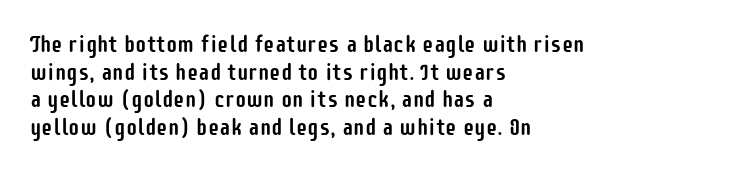
The line texture is even and compact thanks to regular tracking. These lines stack with their left ends in a neat column. The lettering stays uniformly vertical, giving the passage a roman look. Check the space under the baseline: it is left empty.
